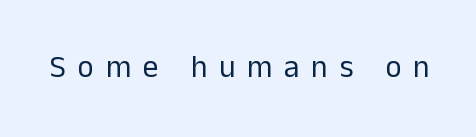
{"serif": "no", "italic": "no", "bold": "no", "weight": "regular", "width": "normal", "stroke_contrast": "low", "x_height": "medium", "monospaced": "no", "underline": "no", "letter_spacing": "wide", "letter_spacing_em": 0.38, "glyph_px": 31}
